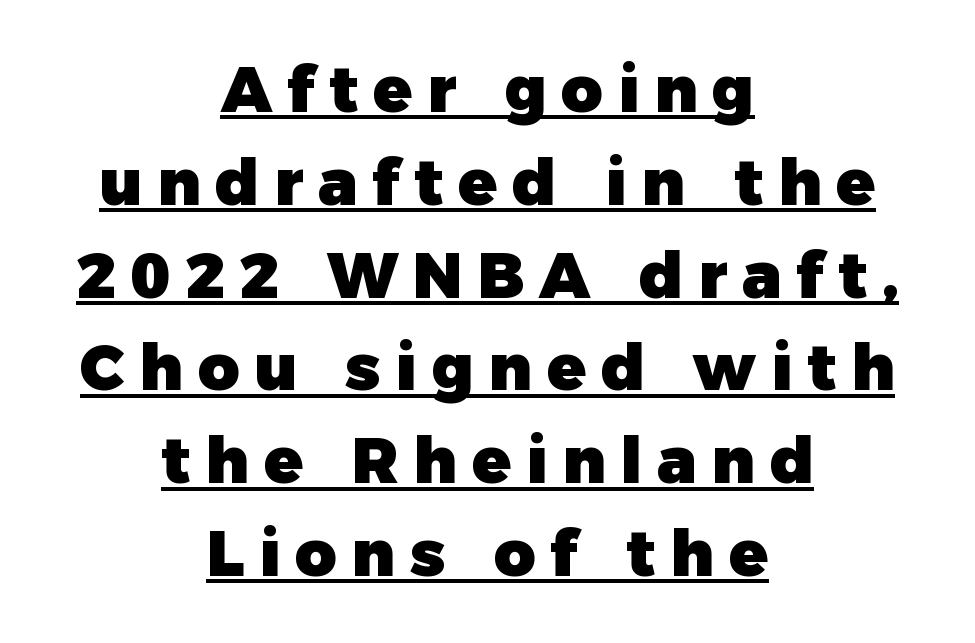
Thick stems and heavy bowls — unmistakably bold. The lines sit at an ordinary, default distance from one another. Students, note that the glyphs here are deliberately spaced far apart. Italic: no, the glyphs are upright roman. The compositor balanced each line on the midline.
